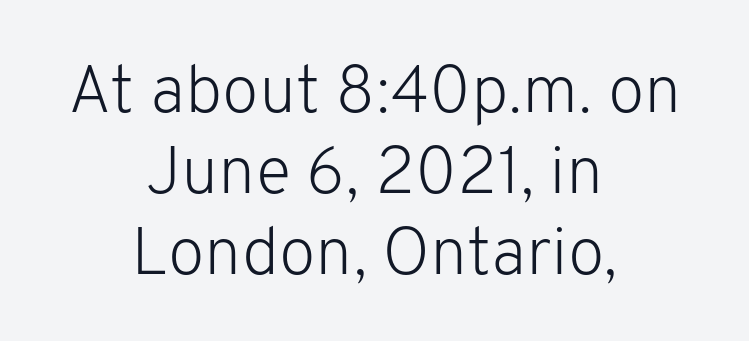
Q: Is the text bold? A: No.
Q: Is the text italic (slanted)? A: No, it is upright.
Q: Is the typeface a serif or a sans-serif typeface? A: Sans-serif.
Q: Is the text underlined? A: No.
Q: How is the paragraph aligned? A: Centered.
Q: Is the spacing between letters normal or unusually wide? A: Normal.
Q: Width (condensed, normal, or wide)? A: Normal.
Q: Stroke contrast? A: Low.
Q: x-height? A: Medium.
Q: Monospaced? A: No.
